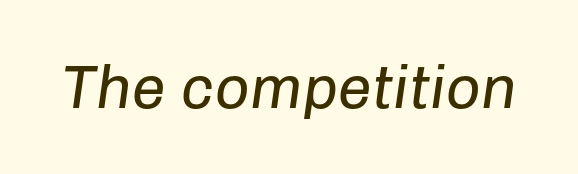
Q: Is the text bold? A: No.
Q: Is the text italic (slanted)? A: Yes, it leans right by about 8 degrees.
Q: Is the text underlined? A: No.
Q: Is the spacing between letters normal or unusually wide? A: Normal.
Q: Width (condensed, normal, or wide)? A: Normal.
Q: Stroke contrast? A: Low.
Q: x-height? A: Medium.
Q: Monospaced? A: No.
